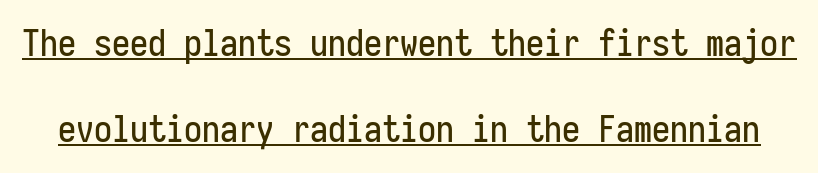
{"serif": "no", "italic": "no", "width": "condensed", "stroke_contrast": "low", "x_height": "medium", "monospaced": "yes", "underline": "yes", "line_spacing": "loose", "line_spacing_ratio": 2.39, "letter_spacing": "normal", "letter_spacing_em": 0.0, "glyph_px": 36}
